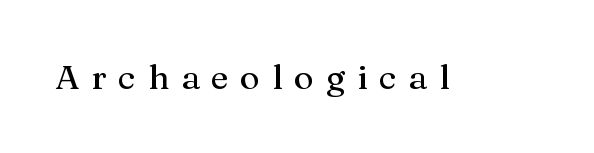
The image shows 34 px serif type, upright; set unusually wide letter spacing (+0.35 em), not underlined; medium stroke contrast and a medium x-height.
